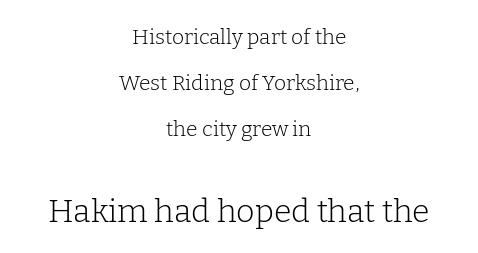
The image shows 32 px light serif type, upright; set centered, loose line spacing (2.2x), normal letter spacing, not underlined; the second (bottom) block is 1.52x larger; low stroke contrast and a medium x-height.
